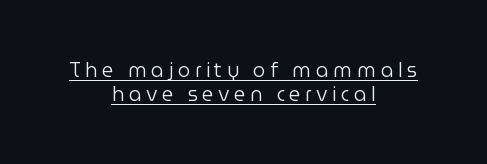
{"italic": "no", "bold": "no", "underline": "yes", "align": "center", "line_spacing_ratio": 1.18, "letter_spacing": "wide", "letter_spacing_em": 0.22, "glyph_px": 20}
